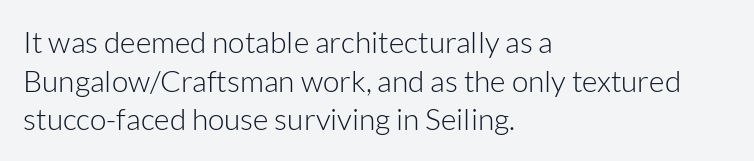
Here the designer chose a conventional face with non-uniform glyph widths. Plain, unruled lines of type. All the whitespace from short lines collects on the right. Note: no serifs on the glyphs. Characters follow at the spacing the type designer built in.
